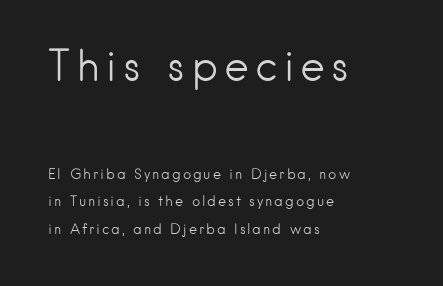
Honestly, the rows look like they've been pulled way apart. Is the block centered? No — it sits flush against the left margin. Typesetter's note — upper block bumped up in size, lower block left smaller. Every stem runs plumb, perpendicular to the baseline. No heavy texture on the line: the type isn't bold. A typesetter would call this proportional, since set widths differ per character.
